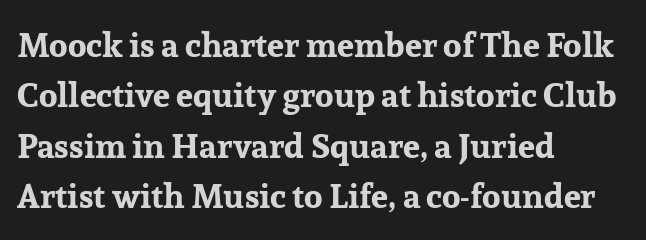
Honestly, the row spacing looks completely unremarkable. This sample uses plain, unmodified letter spacing. The area under the type is left untouched. Layout note: lines flush left.
